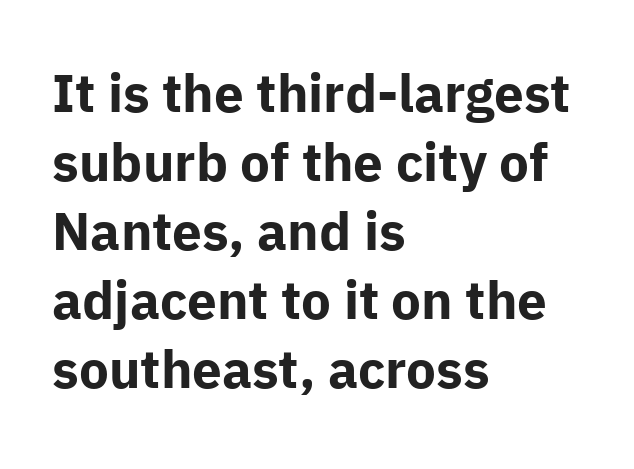
Q: Is the text bold? A: Yes.
Q: Is the text italic (slanted)? A: No, it is upright.
Q: Is the typeface a serif or a sans-serif typeface? A: Sans-serif.
Q: Is the text underlined? A: No.
Q: How is the paragraph aligned? A: Left-aligned.
Q: Is the spacing between letters normal or unusually wide? A: Normal.
Q: Is the spacing between lines tight, normal or loose? A: Normal.
Q: Width (condensed, normal, or wide)? A: Normal.
Q: Stroke contrast? A: Low.
Q: x-height? A: Medium.
Q: Monospaced? A: No.
